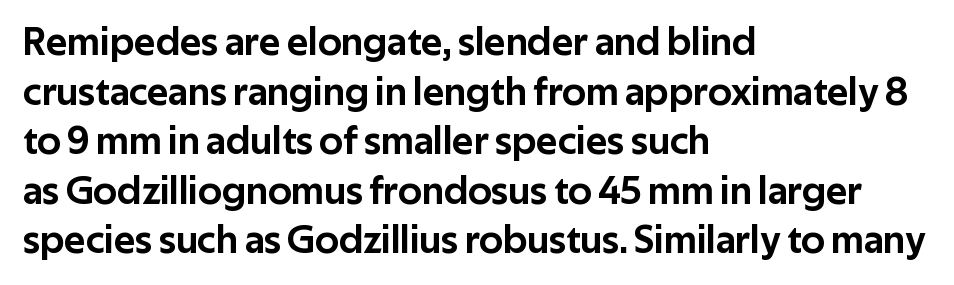
The passage shown is typed in a proportional face where columns would drift. Any mark beneath the type? The region is blank. The lines in this sample share a left origin and differ only in where they stop. Look at the bottom of the vertical strokes: they stop flat, with no serifs. Ascenders rise straight up at ninety degrees.
